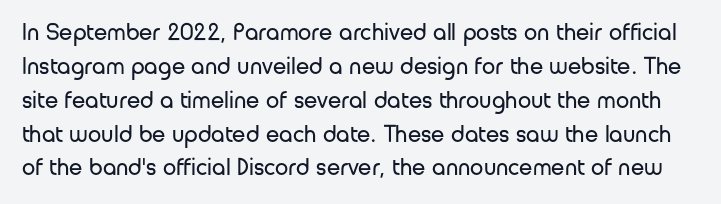
The image shows 24 px text type, upright; set normal line spacing (1.41x), normal letter spacing, not underlined.
